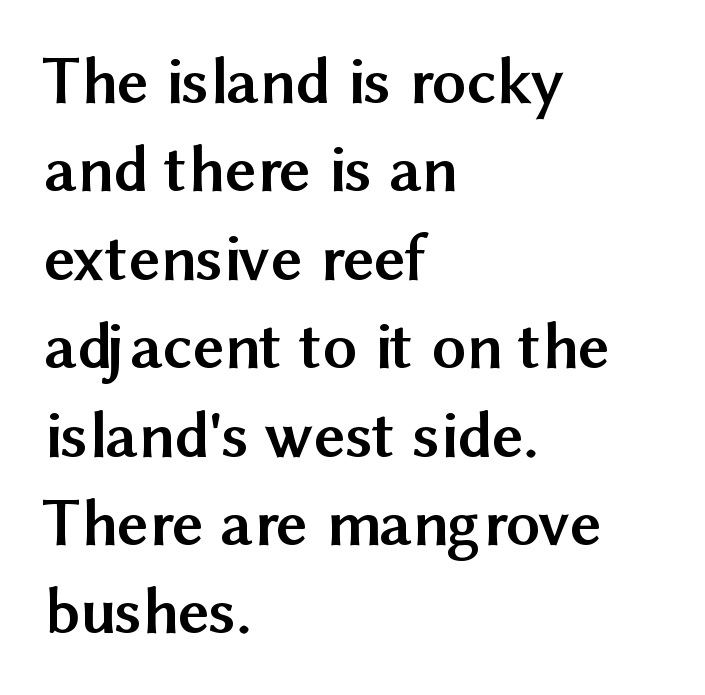
Q: Is the text bold? A: Yes.
Q: Is the text italic (slanted)? A: No, it is upright.
Q: Is the typeface a serif or a sans-serif typeface? A: Sans-serif.
Q: Is the text underlined? A: No.
Q: How is the paragraph aligned? A: Left-aligned.
Q: Is the spacing between letters normal or unusually wide? A: Normal.
Q: Is the spacing between lines tight, normal or loose? A: Normal.
Q: Width (condensed, normal, or wide)? A: Normal.
Q: Stroke contrast? A: Medium.
Q: x-height? A: Medium.
Q: Monospaced? A: No.
